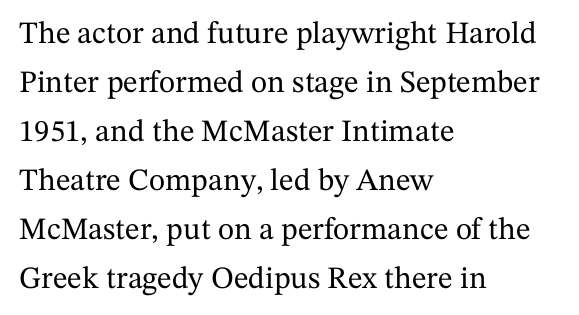
Any mark beneath the type? The region is blank. All the whitespace from short lines collects on the right. This sample keeps an unexceptional amount of space between lines. The axis of the letterforms is exactly vertical.
